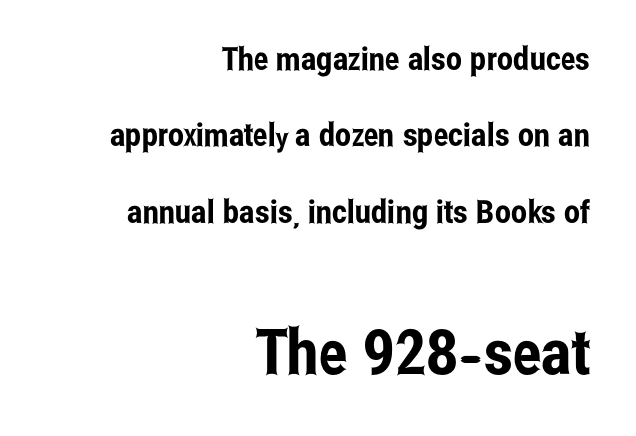
Bigger letters appear in the bottom chunk; the top chunk is reduced. Every stem runs plumb, perpendicular to the baseline. Letters rest on an invisible, unmarked baseline. In terms of letterspacing, this is plain default setting. Teacher's note: observe the even right margin — that is flush-right alignment.
